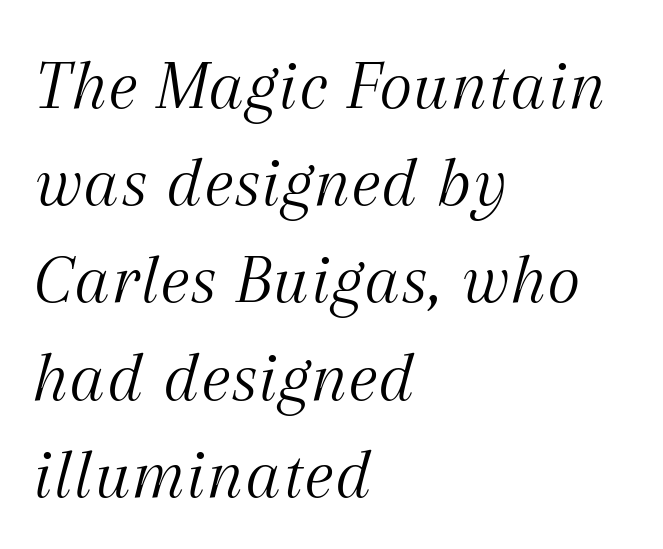
{"serif": "yes", "italic": "yes", "lean": "right", "slant_degrees": 12, "bold": "no", "weight": "light", "width": "normal", "stroke_contrast": "medium", "x_height": "medium", "monospaced": "no", "underline": "no", "align": "left", "line_spacing": "normal", "line_spacing_ratio": 1.35, "letter_spacing": "normal", "letter_spacing_em": 0.0, "glyph_px": 72}
